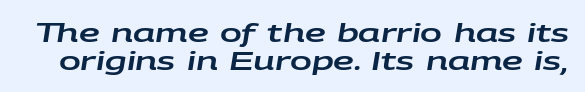
The image shows 26 px text type, italic (leaning right); set tight line spacing (1.06x), normal letter spacing, not underlined.
